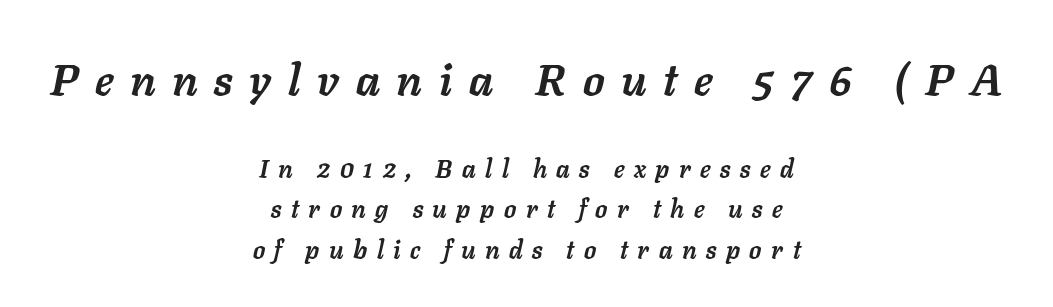
The image shows 44 px semibold type, italic (leaning right); set centered, normal line spacing (1.61x), unusually wide letter spacing (+0.38 em), not underlined; the first (top) block is 1.76x larger; low stroke contrast and a medium x-height.
